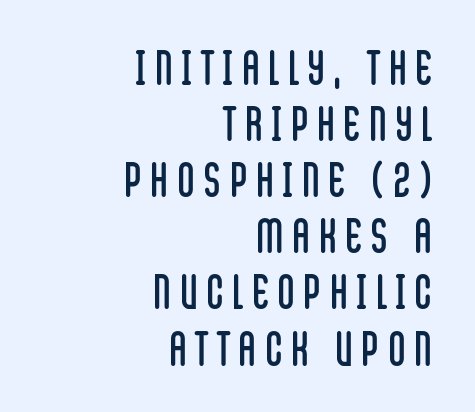
Q: Is the text bold? A: No.
Q: Is the text italic (slanted)? A: No, it is upright.
Q: Is the typeface a serif or a sans-serif typeface? A: Sans-serif.
Q: Is the text underlined? A: No.
Q: How is the paragraph aligned? A: Right-aligned.
Q: Is the spacing between letters normal or unusually wide? A: Unusually wide.
Q: Width (condensed, normal, or wide)? A: Condensed.
Q: Stroke contrast? A: Low.
Q: x-height? A: Large.
Q: Monospaced? A: No.
